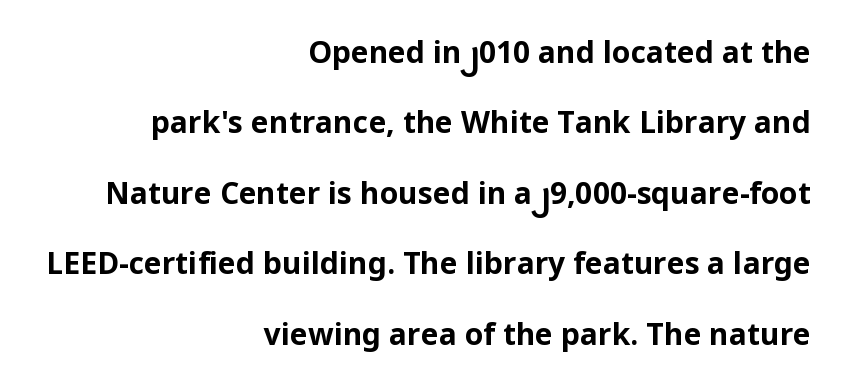
{"serif": "no", "italic": "no", "bold": "yes", "weight": "bold", "width": "normal", "stroke_contrast": "low", "x_height": "medium", "monospaced": "no", "underline": "no", "align": "right", "line_spacing": "loose", "line_spacing_ratio": 2.35, "letter_spacing": "normal", "letter_spacing_em": 0.0, "glyph_px": 30}
